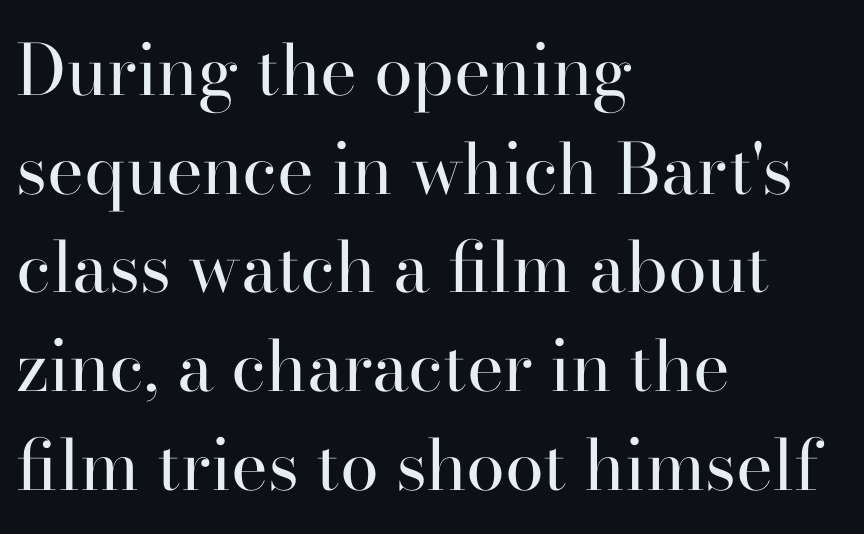
These lines were composed using upright roman letters. Short note: letters normally spaced. Summary of weight: not heavy and not bold. The leading is moderate, giving the passage an even texture. Each row of text sits above clean, open space.
